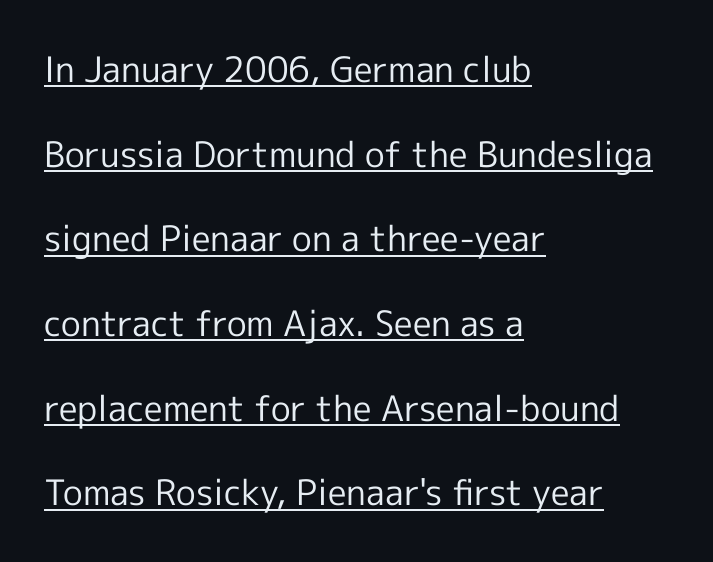
{"serif": "no", "italic": "no", "bold": "no", "weight": "regular", "width": "normal", "x_height": "medium", "monospaced": "no", "underline": "yes", "align": "left", "line_spacing": "loose", "line_spacing_ratio": 2.42, "letter_spacing": "normal", "letter_spacing_em": 0.0, "glyph_px": 35}
